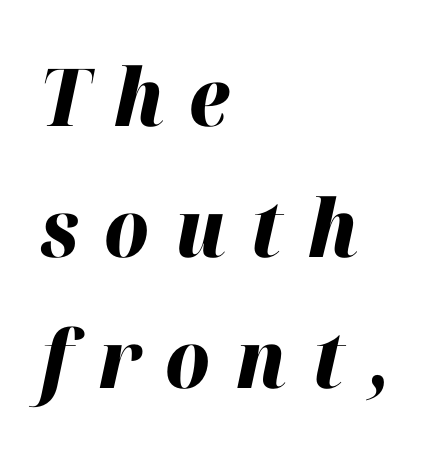
Slant detected: the letters are inclined. Is the type bold? Yes — the strokes are clearly thick and heavy. Proportional: the letters do not fall into vertical columns. Baseline-to-baseline distance is the conventional proportion of letter height.
